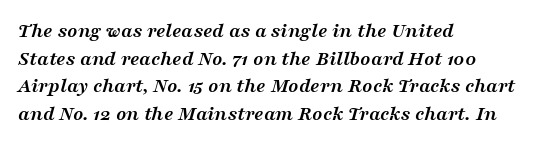
Unmarked baselines from the first word to the last. The rows are spaced the way most documents space them. Slanted lettering throughout. The rendering uses a bold face; every stroke is thick and dark. Leftover space on each line is placed entirely after the last word.
